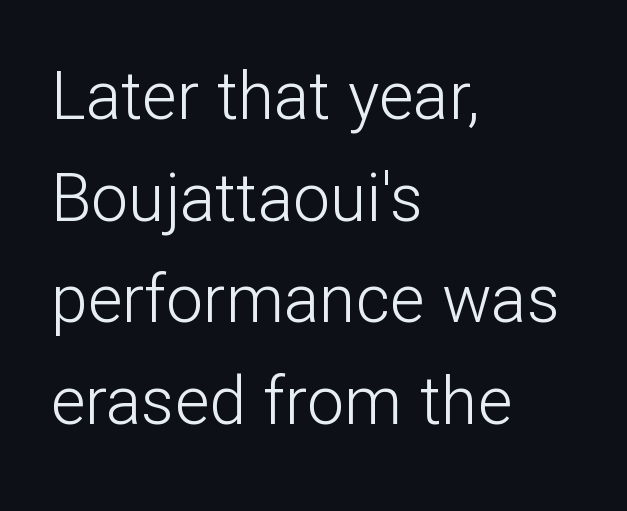
The image shows 66 px light sans-serif type, upright; set left-aligned, normal line spacing (1.54x), normal letter spacing, not underlined; low stroke contrast and a medium x-height.
